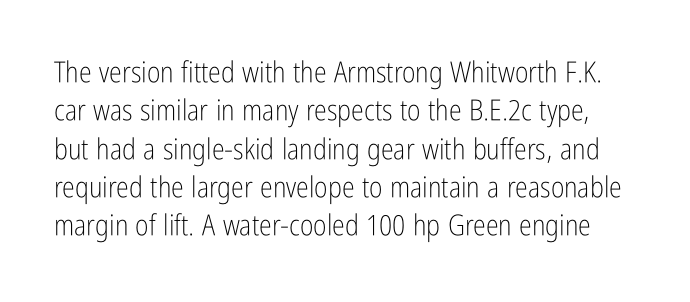
Proportional: the letters do not fall into vertical columns. Students, note that the glyphs here touch the page at normal intervals. The passage shown is not underscored anywhere. The designer went with a sans here, leaving each stem footless. The specimen reads as upright at a glance.
